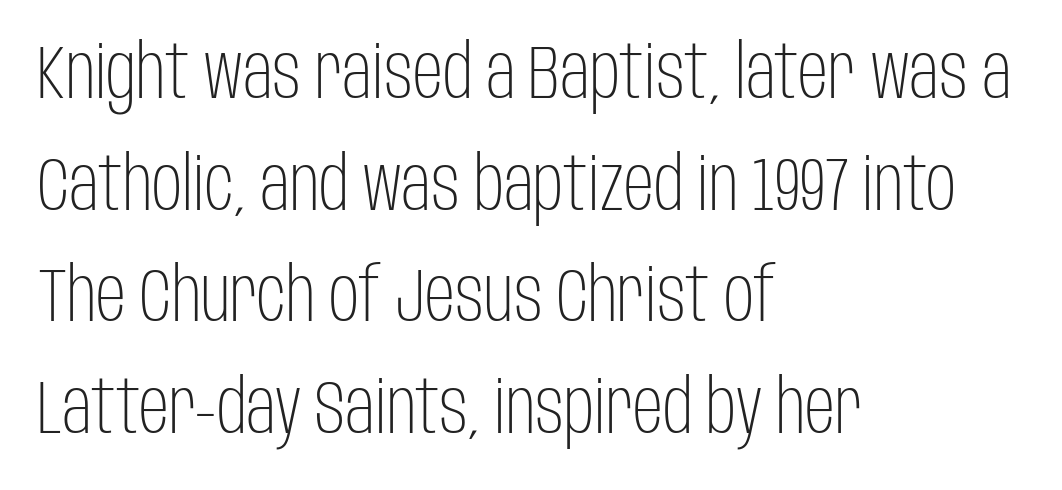
{"serif": "no", "italic": "no", "bold": "no", "weight": "light", "width": "condensed", "stroke_contrast": "low", "x_height": "large", "monospaced": "no", "underline": "no", "align": "left", "line_spacing": "normal", "line_spacing_ratio": 1.49, "letter_spacing": "normal", "letter_spacing_em": 0.0, "glyph_px": 75}
